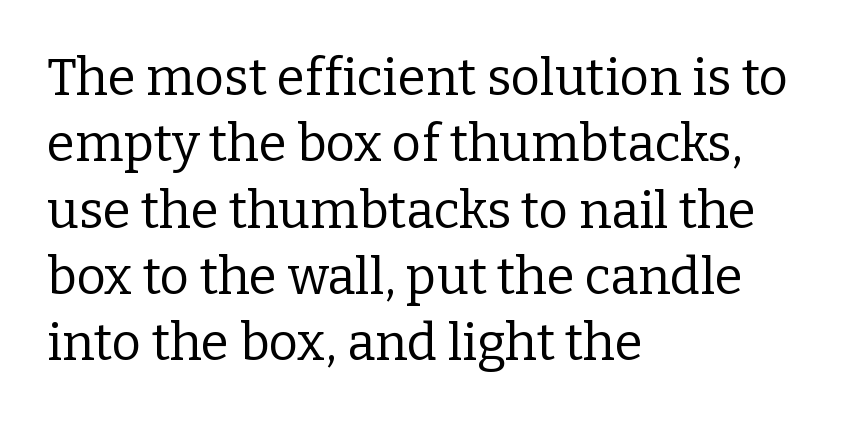
The image shows 51 px regular-weight serif type, upright; set left-aligned, normal line spacing (1.3x), normal letter spacing, not underlined; low stroke contrast and a medium x-height.
